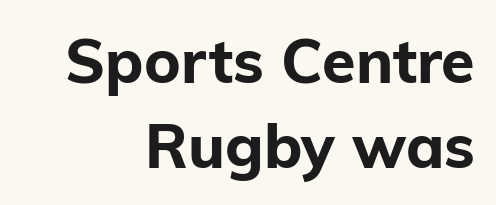
Q: Is the text bold? A: Yes.
Q: Is the text italic (slanted)? A: No, it is upright.
Q: Is the typeface a serif or a sans-serif typeface? A: Sans-serif.
Q: Is the text underlined? A: No.
Q: How is the paragraph aligned? A: Right-aligned.
Q: Is the spacing between letters normal or unusually wide? A: Normal.
Q: Is the spacing between lines tight, normal or loose? A: Normal.
Q: Width (condensed, normal, or wide)? A: Normal.
Q: Stroke contrast? A: Low.
Q: x-height? A: Medium.
Q: Monospaced? A: No.
